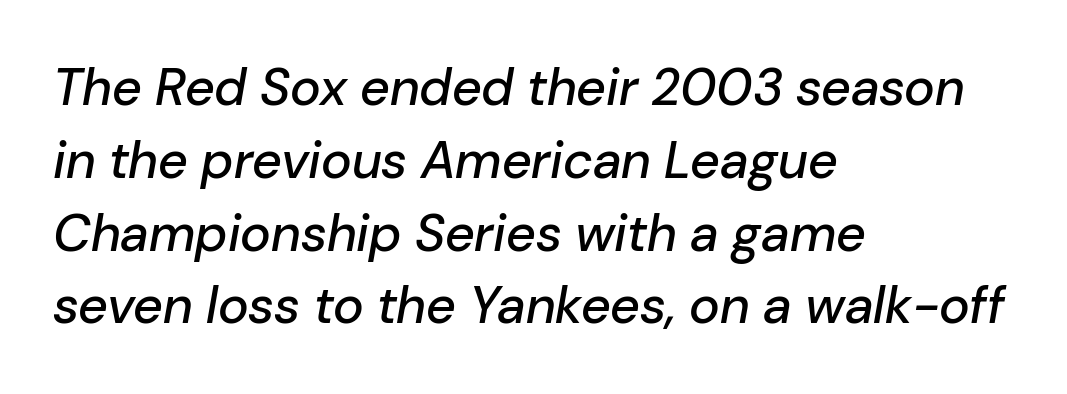
{"italic": "yes", "lean": "right", "slant_degrees": 10, "width": "normal", "stroke_contrast": "low", "x_height": "medium", "monospaced": "no", "underline": "no", "align": "left", "line_spacing": "normal", "line_spacing_ratio": 1.4, "letter_spacing": "normal", "letter_spacing_em": 0.0, "glyph_px": 52}
